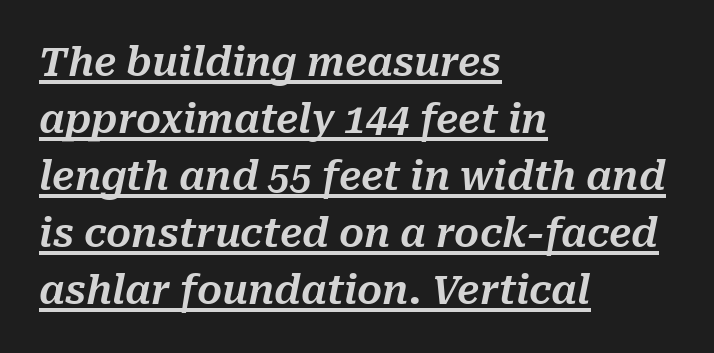
The image shows 39 px text type, italic (leaning right); set left-aligned, normal line spacing (1.46x), normal letter spacing, underlined; medium stroke contrast and a medium x-height.
